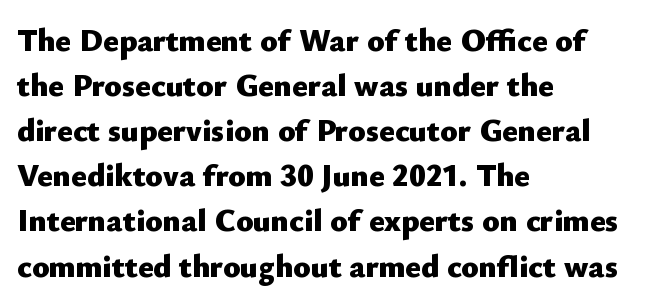
The vertical gap from one line to the next is medium. Note the varied advance widths — an 'i' is clearly narrower than an 'm'. Every character sits straight up, as roman type does. Where is the straight margin? On the left.
